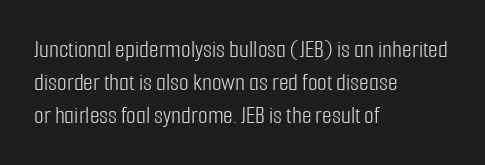
The setting favours the left margin, as ordinary paragraphs usually do. The letters stand upright; this is a roman face. Does the leading feel generous? No, just average. The passage shown has conventional tracking throughout. Each stroke keeps to a modest, everyday thickness or less.
